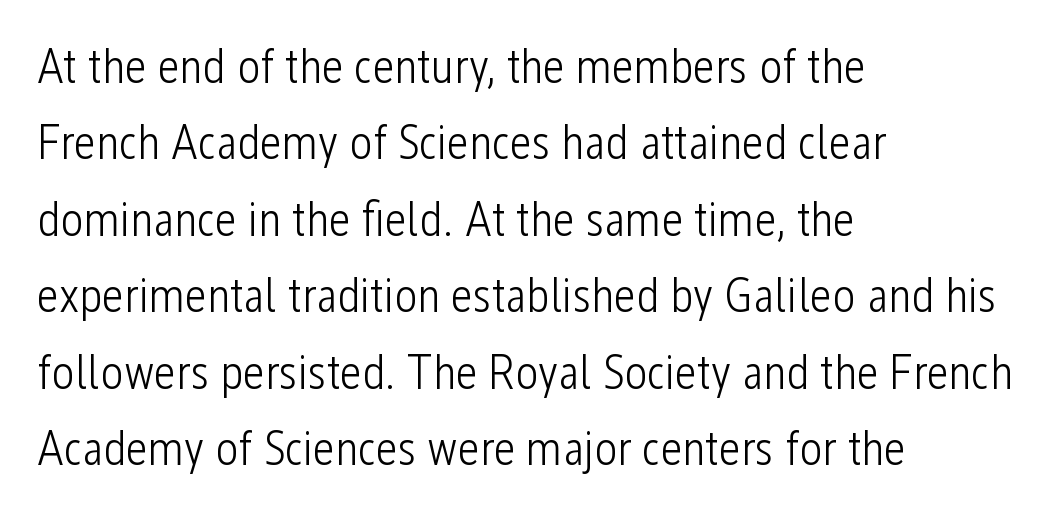
The image shows 49 px light, condensed sans-serif type, upright; set left-aligned, normal line spacing (1.56x), normal letter spacing, not underlined; low stroke contrast and a medium x-height.
